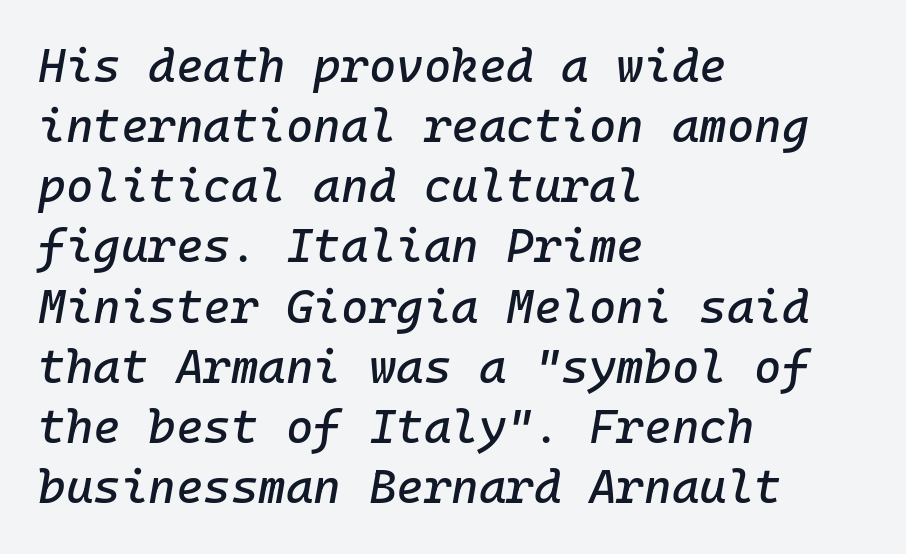
Q: Is the text italic (slanted)? A: Yes, it leans right by about 10 degrees.
Q: Is the text underlined? A: No.
Q: How is the paragraph aligned? A: Left-aligned.
Q: Is the spacing between letters normal or unusually wide? A: Normal.
Q: Is the spacing between lines tight, normal or loose? A: Normal.
Q: Width (condensed, normal, or wide)? A: Normal.
Q: Stroke contrast? A: Low.
Q: x-height? A: Medium.
